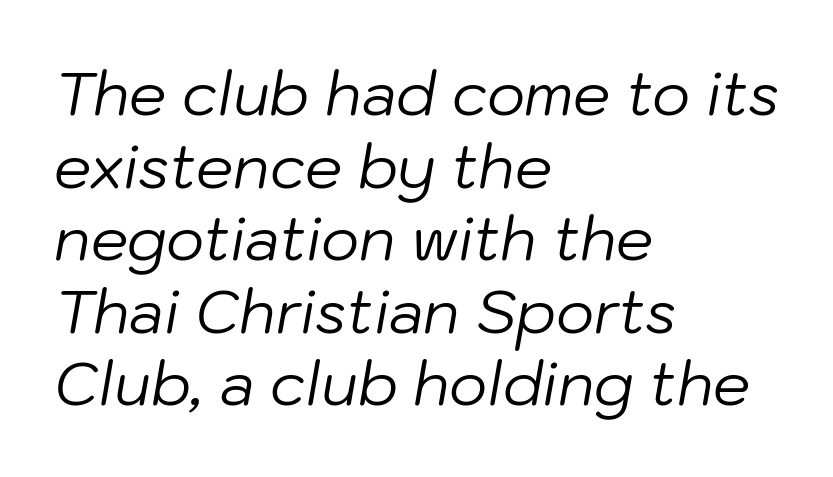
The space directly below the letters is spotless. Words appear dense and cohesive because spacing is normal. The font's italic variant was chosen for this text. The characters are drawn with everyday or finer stroke widths. Character widths vary here, with narrow letters taking less room than wide ones. Teacher's note: observe the even left margin — that is flush-left alignment.
